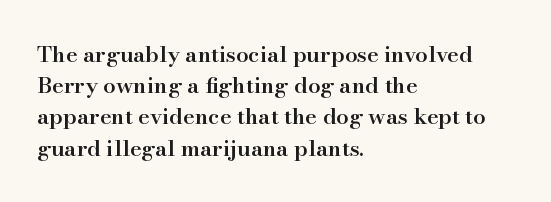
The image shows 22 px text type, upright; set left-aligned, normal line spacing (1.42x), normal letter spacing, not underlined.
